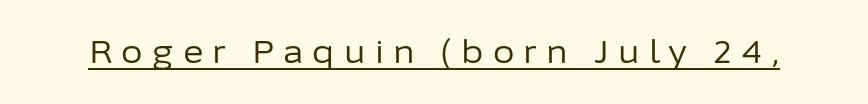
The image shows 31 px regular-weight sans-serif type, upright; set unusually wide letter spacing (+0.3 em), underlined; low stroke contrast and a medium x-height.
